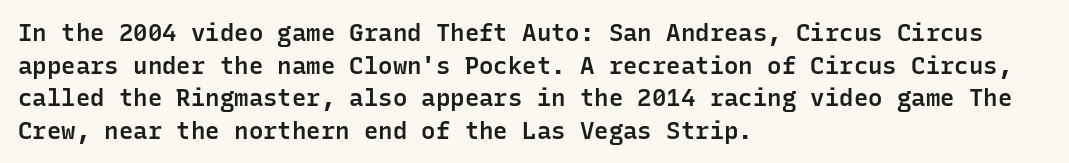
The image shows 24 px text type, upright; set left-aligned, normal line spacing (1.36x), normal letter spacing, not underlined.
